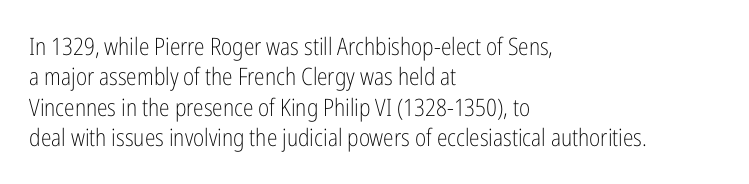
The type sits square on the baseline with zero lean. Only glyphs here, with clear space below each row. This sample is left-justified, so line endings fall wherever the words run out. Nothing unusual about the tracking: characters are spaced as the font intends. No extra ink here — the face is not bold.
